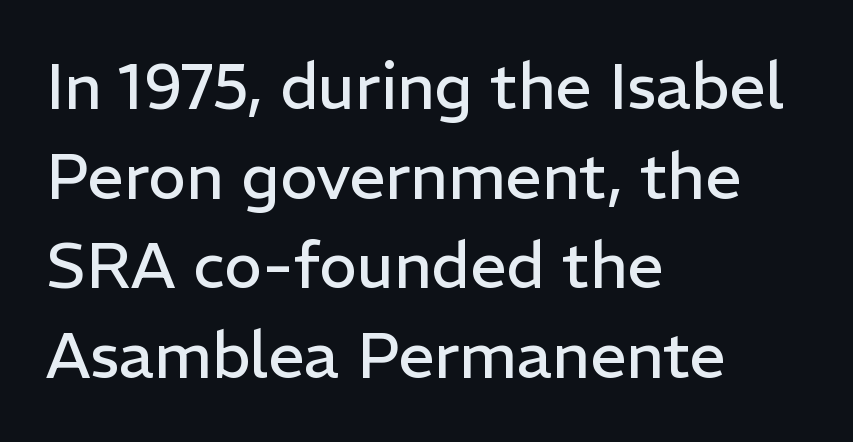
Q: Is the text bold? A: No.
Q: Is the text italic (slanted)? A: No, it is upright.
Q: Is the typeface a serif or a sans-serif typeface? A: Sans-serif.
Q: Is the text underlined? A: No.
Q: How is the paragraph aligned? A: Left-aligned.
Q: Is the spacing between letters normal or unusually wide? A: Normal.
Q: Is the spacing between lines tight, normal or loose? A: Normal.
Q: Width (condensed, normal, or wide)? A: Normal.
Q: Stroke contrast? A: Low.
Q: x-height? A: Medium.
Q: Monospaced? A: No.
